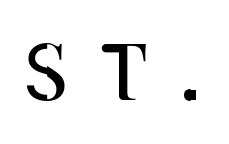
The weight tops out at a normal text grade. Characters remain perfectly vertical along every line. Check under the words: just untouched page. Tracking here is generous; glyphs stand well apart from one another.
